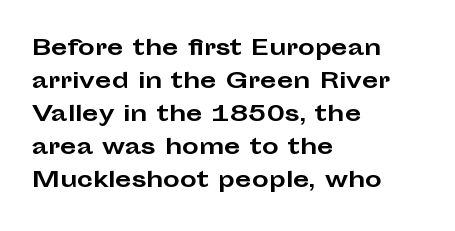
Q: Is the text bold? A: Yes.
Q: Is the text italic (slanted)? A: No, it is upright.
Q: Is the text underlined? A: No.
Q: How is the paragraph aligned? A: Left-aligned.
Q: Is the spacing between letters normal or unusually wide? A: Normal.
Q: Is the spacing between lines tight, normal or loose? A: Normal.
